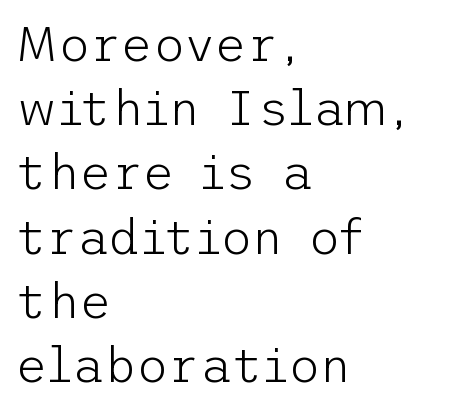
The image shows 49 px light sans-serif type, upright; set left-aligned, normal line spacing (1.31x), normal letter spacing, not underlined; low stroke contrast and a medium x-height.
